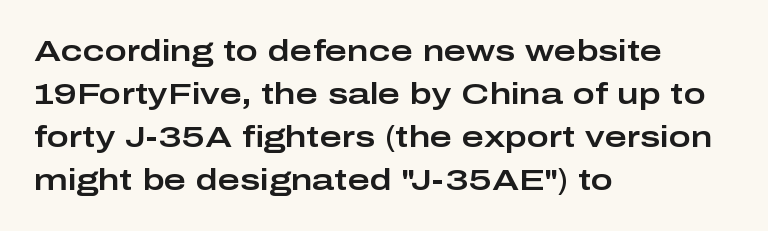
{"serif": "no", "italic": "no", "width": "wide", "stroke_contrast": "low", "x_height": "medium", "monospaced": "no", "underline": "no", "align": "left", "line_spacing": "normal", "line_spacing_ratio": 1.43, "letter_spacing": "normal", "letter_spacing_em": 0.0, "glyph_px": 30}
